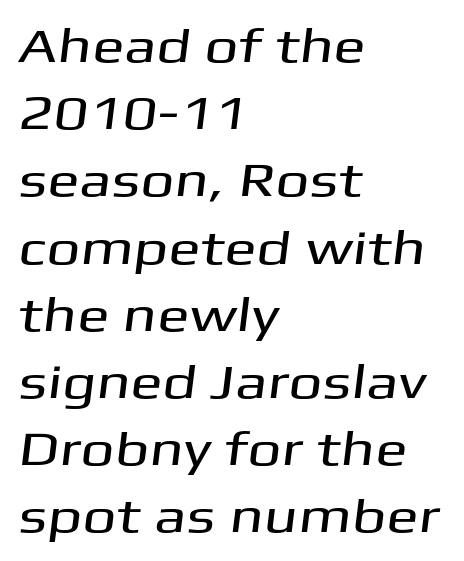
The letters sit at their default tracking, neither squeezed nor spread. Rows of type keep a routine distance in the vertical direction. The passage shown is typed in a proportional face where columns would drift. Just letters on the line, the space beneath them empty. This sample is left-justified, so line endings fall wherever the words run out. Serif or sans? Sans — the stroke terminals are bare.
